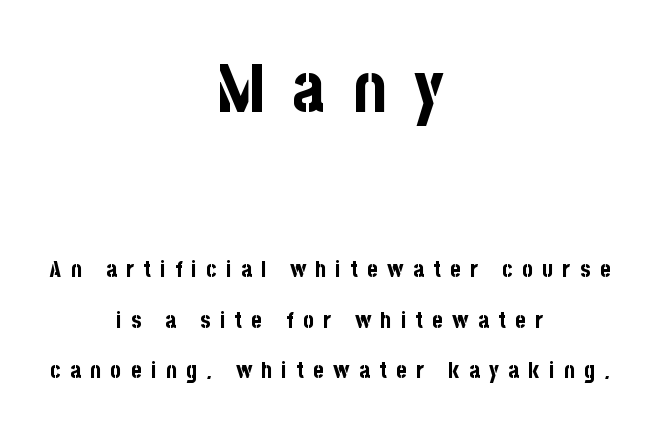
{"serif": "no", "italic": "no", "bold": "yes", "weight": "bold", "width": "condensed", "stroke_contrast": "low", "x_height": "large", "monospaced": "no", "underline": "no", "align": "center", "line_spacing": "loose", "line_spacing_ratio": 2.21, "letter_spacing": "wide", "letter_spacing_em": 0.4, "larger_block": "first", "size_ratio": 3.0, "glyph_px": 69}
